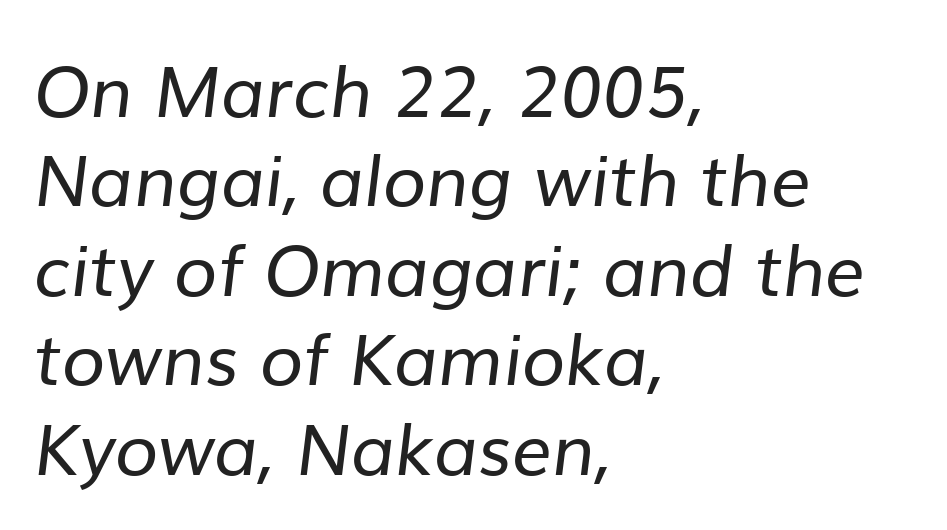
{"serif": "no", "bold": "no", "weight": "regular", "width": "normal", "stroke_contrast": "low", "x_height": "medium", "monospaced": "no", "underline": "no", "align": "left", "line_spacing": "normal", "line_spacing_ratio": 1.26, "letter_spacing": "normal", "letter_spacing_em": 0.0, "glyph_px": 71}
